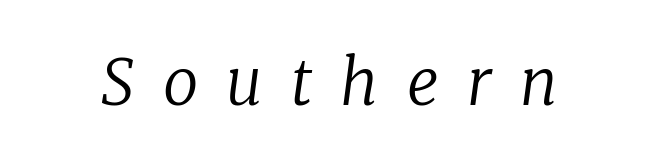
{"serif": "yes", "italic": "yes", "lean": "right", "slant_degrees": 8, "bold": "no", "weight": "regular", "width": "normal", "stroke_contrast": "low", "x_height": "medium", "monospaced": "no", "underline": "no", "letter_spacing": "wide", "letter_spacing_em": 0.45, "glyph_px": 63}
